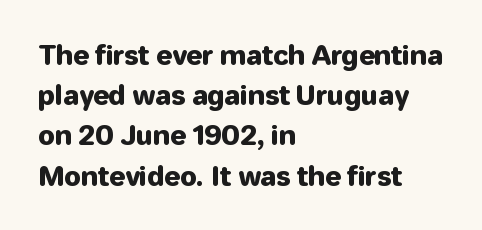
{"italic": "no", "underline": "no", "align": "left", "line_spacing": "normal", "line_spacing_ratio": 1.49, "letter_spacing": "normal", "letter_spacing_em": 0.0, "glyph_px": 27}
